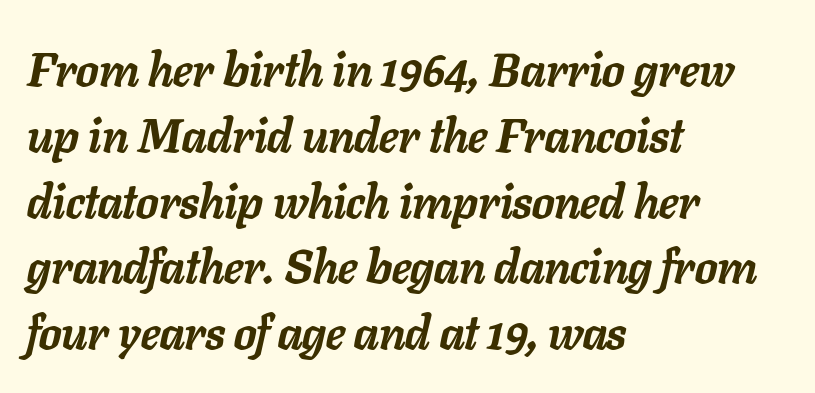
Q: Is the text bold? A: Yes.
Q: Is the text italic (slanted)? A: Yes, it leans right by about 11 degrees.
Q: Is the text underlined? A: No.
Q: How is the paragraph aligned? A: Left-aligned.
Q: Is the spacing between letters normal or unusually wide? A: Normal.
Q: Is the spacing between lines tight, normal or loose? A: Normal.
Q: Width (condensed, normal, or wide)? A: Normal.
Q: Stroke contrast? A: Low.
Q: x-height? A: Medium.
Q: Monospaced? A: No.
